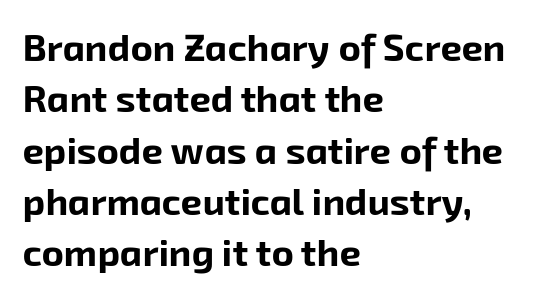
The image shows 38 px bold sans-serif type; set left-aligned, normal line spacing (1.35x), normal letter spacing, not underlined; low stroke contrast and a medium x-height.
